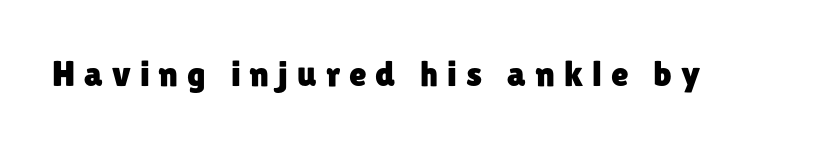
{"serif": "no", "italic": "no", "width": "normal", "stroke_contrast": "low", "x_height": "medium", "monospaced": "no", "underline": "no", "letter_spacing": "wide", "letter_spacing_em": 0.25, "glyph_px": 36}
